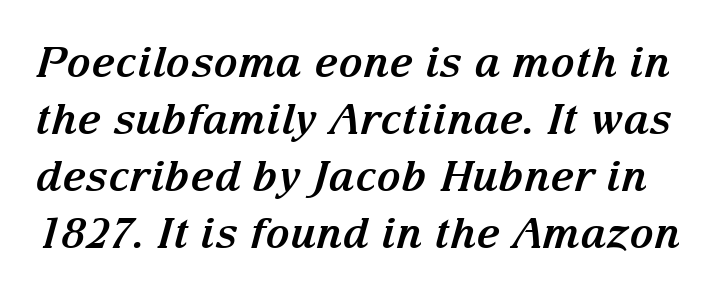
{"serif": "yes", "italic": "yes", "lean": "right", "slant_degrees": 15, "bold": "yes", "weight": "bold", "width": "normal", "stroke_contrast": "medium", "x_height": "medium", "monospaced": "no", "underline": "no", "line_spacing": "normal", "line_spacing_ratio": 1.36, "letter_spacing": "normal", "letter_spacing_em": 0.0, "glyph_px": 42}
